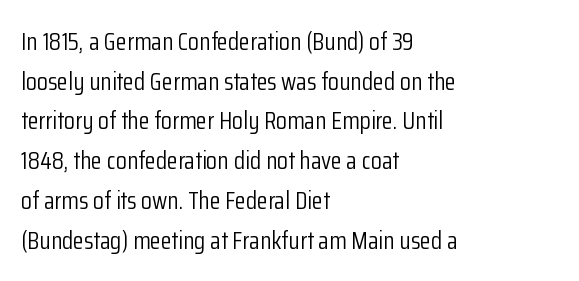
{"italic": "no", "bold": "no", "underline": "no", "align": "left", "line_spacing": "normal", "line_spacing_ratio": 1.59, "letter_spacing": "normal", "letter_spacing_em": 0.0, "glyph_px": 25}
